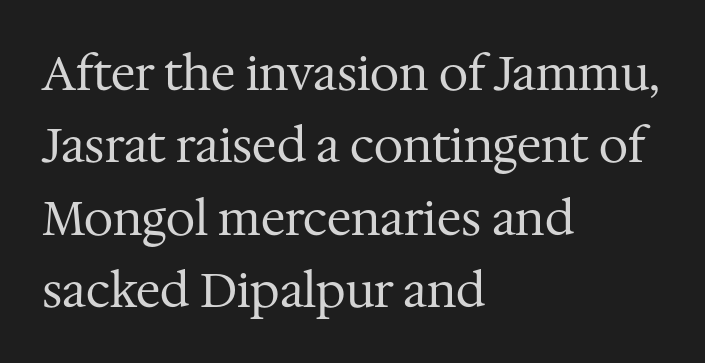
Q: Is the text bold? A: No.
Q: Is the text italic (slanted)? A: No, it is upright.
Q: Is the typeface a serif or a sans-serif typeface? A: Serif.
Q: Is the text underlined? A: No.
Q: How is the paragraph aligned? A: Left-aligned.
Q: Is the spacing between letters normal or unusually wide? A: Normal.
Q: Is the spacing between lines tight, normal or loose? A: Normal.
Q: Width (condensed, normal, or wide)? A: Normal.
Q: Stroke contrast? A: Medium.
Q: x-height? A: Medium.
Q: Monospaced? A: No.
